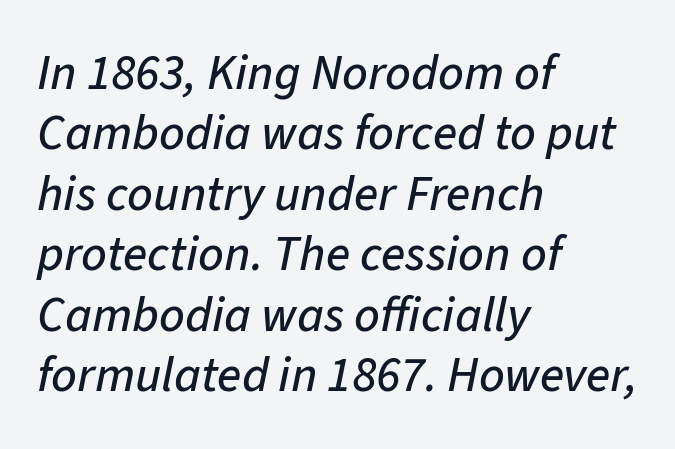
The image shows 50 px text type, italic (leaning right); set left-aligned, line spacing 1.21x, normal letter spacing, not underlined; low stroke contrast and a medium x-height.
